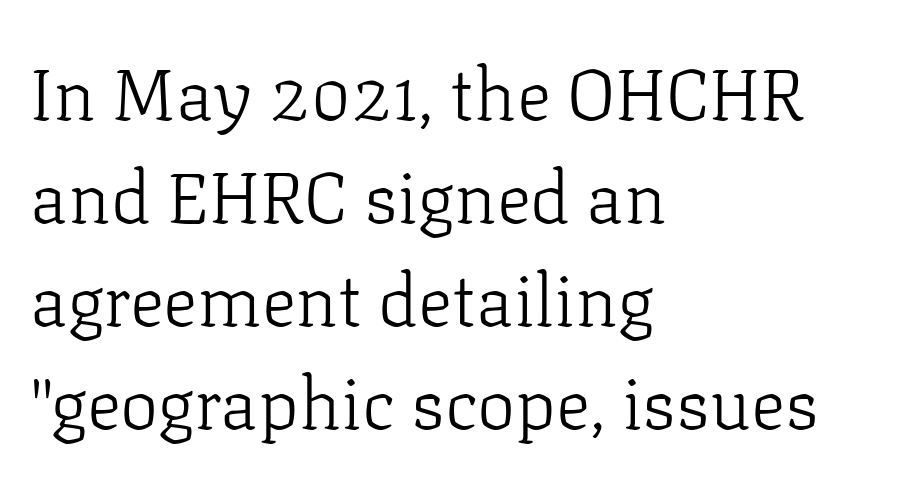
The rendering uses a moderate line-height, typical for paragraphs. Ascenders rise straight up at ninety degrees. Reading down the block, your eye returns to a fixed left position each line. Type style note: has serifs. Each letter keeps its own natural width here, so spacing adapts to shape.
